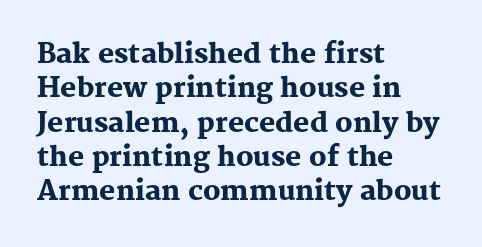
{"italic": "no", "bold": "yes", "underline": "no", "align": "left", "line_spacing": "normal", "line_spacing_ratio": 1.27, "letter_spacing": "normal", "letter_spacing_em": 0.0, "glyph_px": 27}
